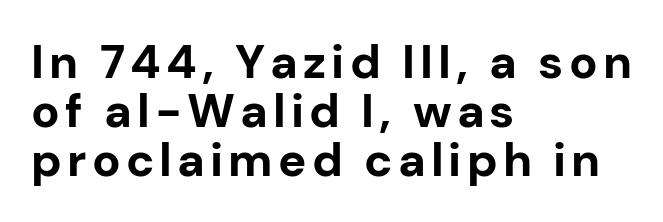
Q: Is the text bold? A: Yes.
Q: Is the text italic (slanted)? A: No, it is upright.
Q: Is the typeface a serif or a sans-serif typeface? A: Sans-serif.
Q: Is the text underlined? A: No.
Q: How is the paragraph aligned? A: Left-aligned.
Q: Is the spacing between lines tight, normal or loose? A: Tight.
Q: Width (condensed, normal, or wide)? A: Normal.
Q: Stroke contrast? A: Low.
Q: x-height? A: Medium.
Q: Monospaced? A: No.
